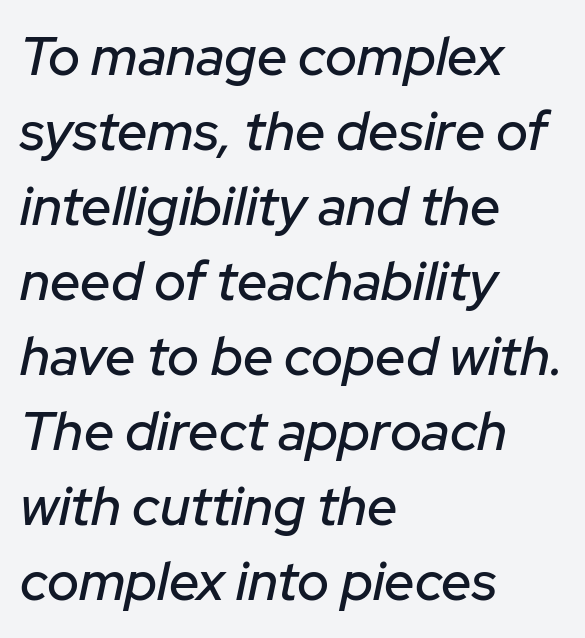
{"italic": "yes", "lean": "right", "slant_degrees": 12, "width": "normal", "stroke_contrast": "low", "x_height": "medium", "monospaced": "no", "underline": "no", "align": "left", "line_spacing": "normal", "line_spacing_ratio": 1.39, "letter_spacing": "normal", "letter_spacing_em": 0.0, "glyph_px": 54}
